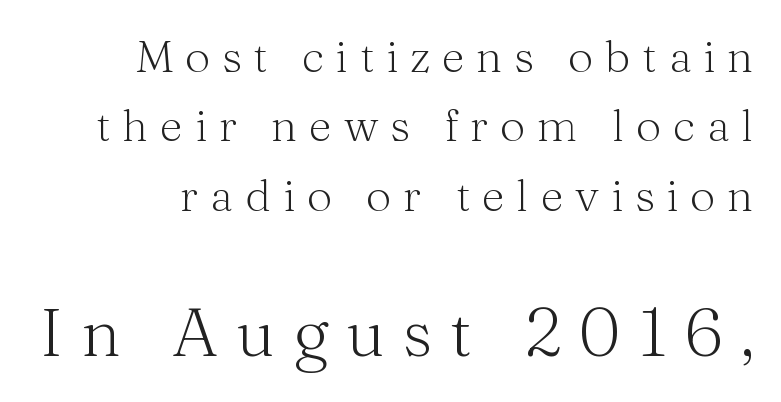
Each stroke keeps to a modest, everyday thickness or less. Between one letter and the next there's a generous, obvious gap. You could not count columns in this text — the font is proportionally spaced. Typesetter's note — lower block bumped up in size, upper block left smaller. Are there feet on the stems? There are — it's a serif.
